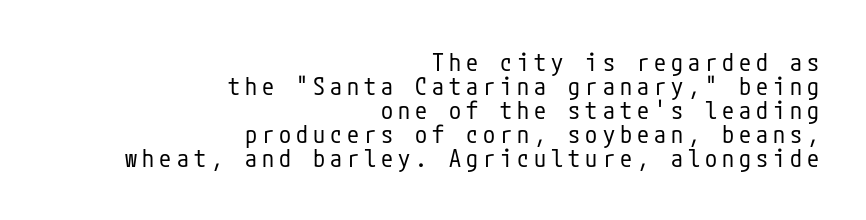
Plain, unruled lines of type. Rows of type sit shoulder to shoulder in the vertical direction. Does the copy run flush right? Yes — the right margin is perfectly even. Spacing between characters has been opened up far beyond the box default.
